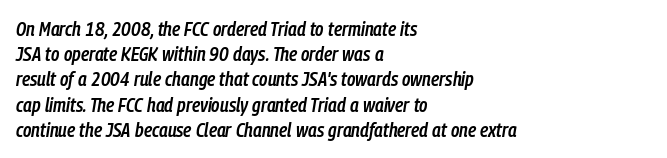
{"italic": "yes", "lean": "right", "slant_degrees": 9, "bold": "semi", "underline": "no", "align": "left", "line_spacing": "normal", "line_spacing_ratio": 1.26, "letter_spacing": "normal", "letter_spacing_em": 0.0, "glyph_px": 20}
